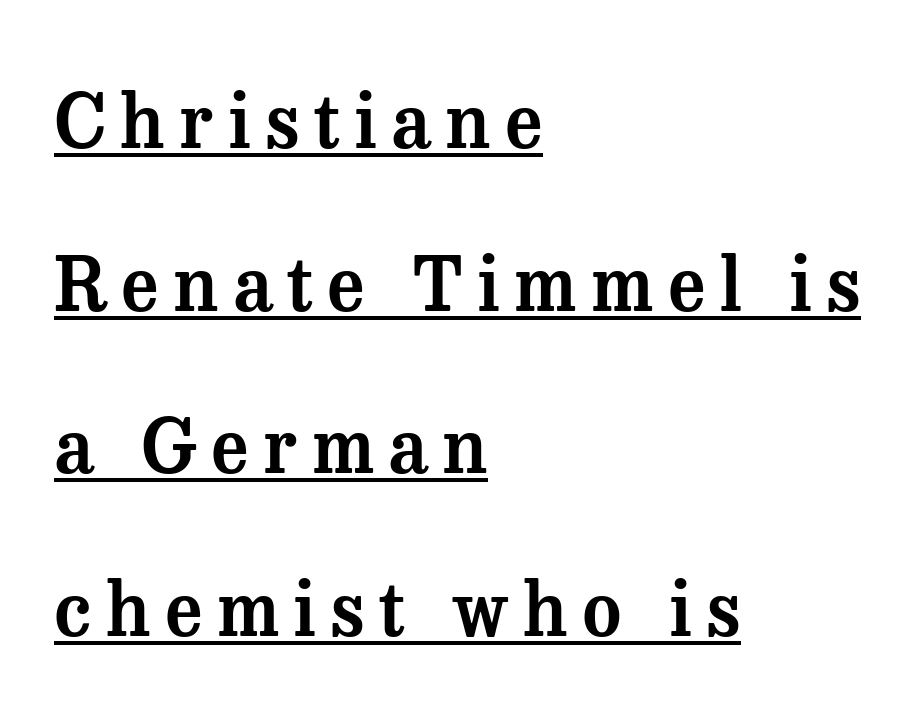
The image shows 75 px serif type, upright; set left-aligned, loose line spacing (2.17x), underlined; medium stroke contrast and a medium x-height.
